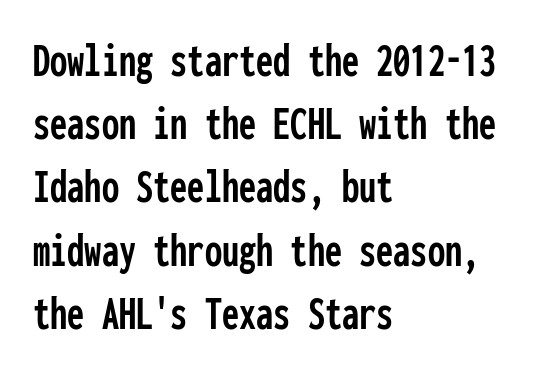
The image shows 49 px condensed sans-serif type, upright, monospaced; set left-aligned, normal line spacing (1.29x), normal letter spacing, not underlined; low stroke contrast and a medium x-height.
